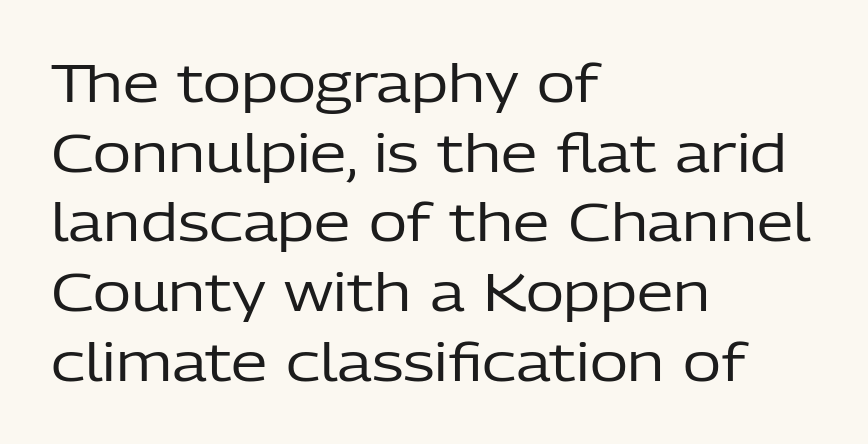
{"serif": "no", "italic": "no", "bold": "no", "weight": "regular", "width": "normal", "stroke_contrast": "low", "x_height": "medium", "monospaced": "no", "underline": "no", "align": "left", "line_spacing": "normal", "line_spacing_ratio": 1.34, "letter_spacing": "normal", "letter_spacing_em": 0.0, "glyph_px": 52}
